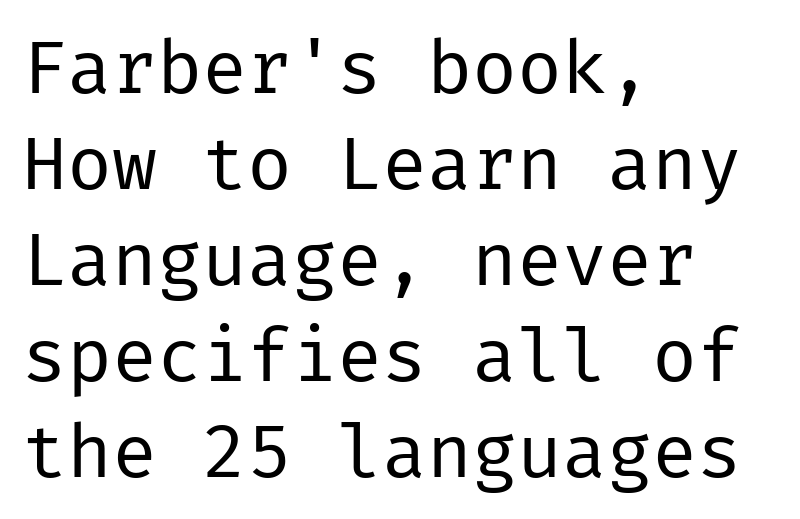
Q: Is the text bold? A: No.
Q: Is the text italic (slanted)? A: No, it is upright.
Q: Is the typeface a serif or a sans-serif typeface? A: Sans-serif.
Q: Is the text underlined? A: No.
Q: How is the paragraph aligned? A: Left-aligned.
Q: Is the spacing between letters normal or unusually wide? A: Normal.
Q: Is the spacing between lines tight, normal or loose? A: Normal.
Q: Width (condensed, normal, or wide)? A: Normal.
Q: Stroke contrast? A: Low.
Q: x-height? A: Medium.
